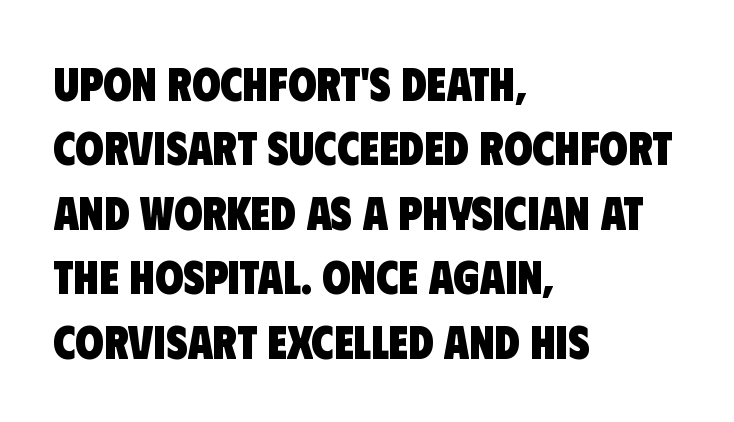
The image shows 46 px heavy, condensed sans-serif type; set left-aligned, normal line spacing (1.4x), normal letter spacing, not underlined; low stroke contrast and a large x-height.
